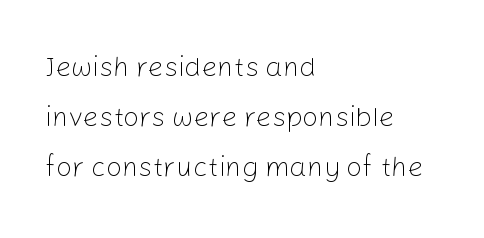
Q: Is the text bold? A: No.
Q: Is the text italic (slanted)? A: No, it is upright.
Q: Is the typeface a serif or a sans-serif typeface? A: Sans-serif.
Q: Is the text underlined? A: No.
Q: How is the paragraph aligned? A: Left-aligned.
Q: Is the spacing between letters normal or unusually wide? A: Normal.
Q: Width (condensed, normal, or wide)? A: Normal.
Q: Stroke contrast? A: Low.
Q: x-height? A: Medium.
Q: Monospaced? A: No.
